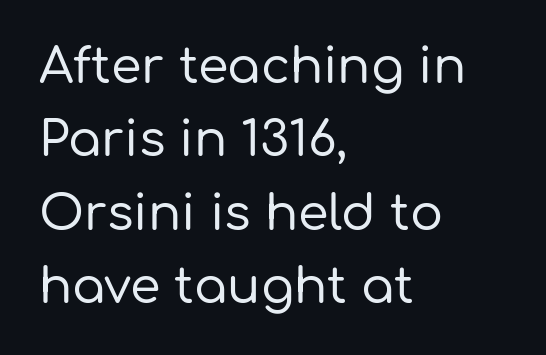
Q: Is the text italic (slanted)? A: No, it is upright.
Q: Is the typeface a serif or a sans-serif typeface? A: Sans-serif.
Q: Is the text underlined? A: No.
Q: How is the paragraph aligned? A: Left-aligned.
Q: Is the spacing between letters normal or unusually wide? A: Normal.
Q: Is the spacing between lines tight, normal or loose? A: Normal.
Q: Width (condensed, normal, or wide)? A: Normal.
Q: Stroke contrast? A: Low.
Q: x-height? A: Medium.
Q: Monospaced? A: No.
